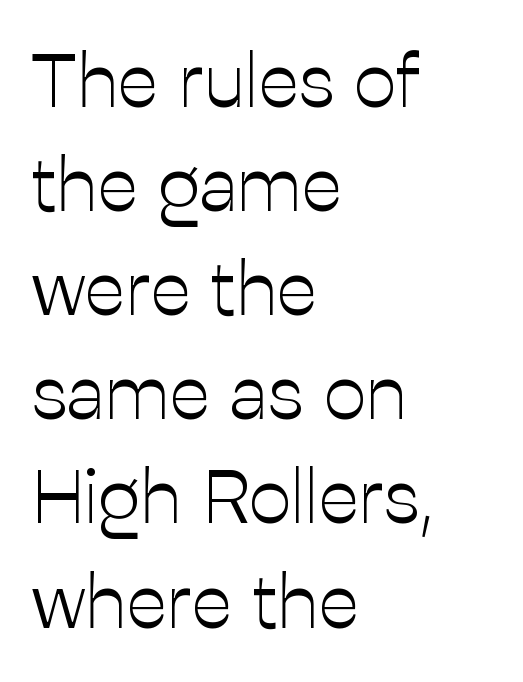
{"serif": "no", "italic": "no", "bold": "no", "weight": "light", "width": "normal", "stroke_contrast": "low", "x_height": "medium", "monospaced": "no", "underline": "no", "align": "left", "line_spacing": "normal", "line_spacing_ratio": 1.37, "letter_spacing": "normal", "letter_spacing_em": 0.0, "glyph_px": 76}
